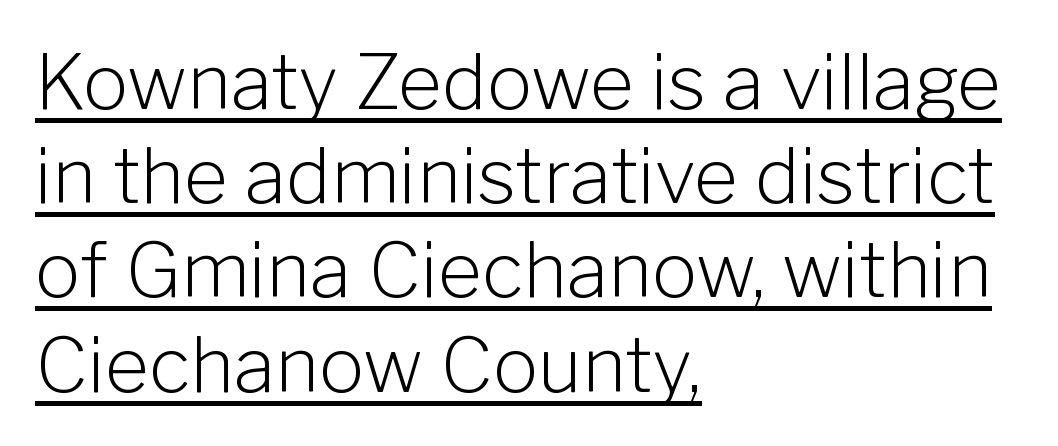
The image shows 76 px light sans-serif type, upright; set left-aligned, line spacing 1.24x, normal letter spacing, underlined; low stroke contrast and a medium x-height.
